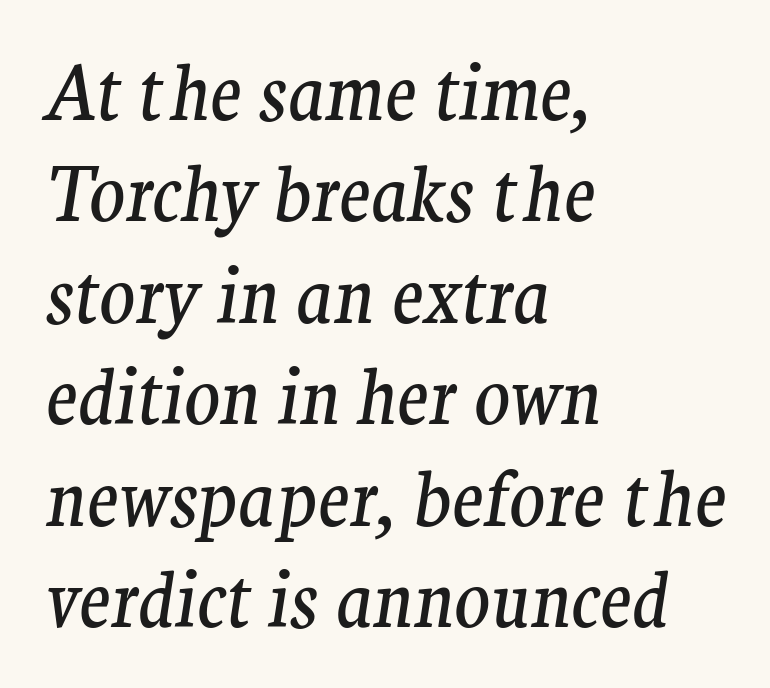
{"serif": "yes", "italic": "yes", "lean": "right", "slant_degrees": 9, "bold": "no", "weight": "regular", "width": "normal", "stroke_contrast": "medium", "x_height": "medium", "monospaced": "no", "underline": "no", "align": "left", "line_spacing": "normal", "line_spacing_ratio": 1.37, "letter_spacing": "normal", "letter_spacing_em": 0.0, "glyph_px": 74}
